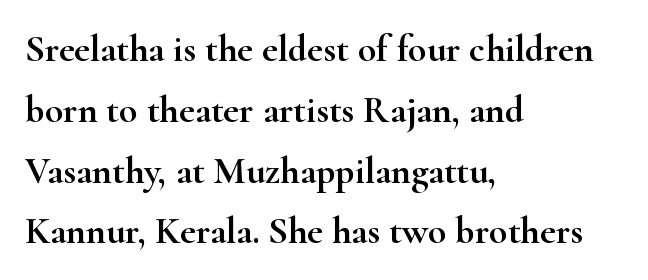
The image shows 38 px wide serif type, upright; set left-aligned, normal line spacing (1.6x), normal letter spacing, not underlined; high stroke contrast and a small x-height.
